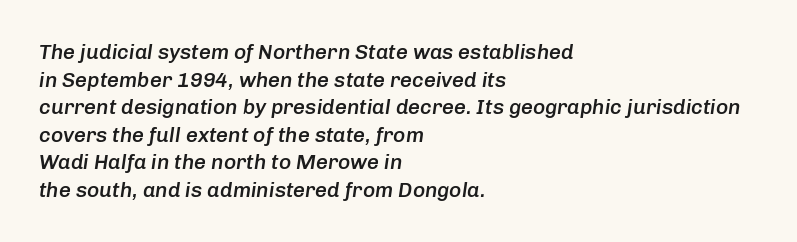
The image shows 21 px text type, italic (leaning right); set left-aligned, normal line spacing (1.31x), normal letter spacing, not underlined.
